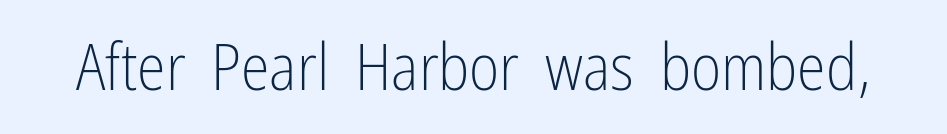
{"serif": "no", "italic": "no", "bold": "no", "weight": "light", "width": "condensed", "stroke_contrast": "low", "x_height": "medium", "monospaced": "no", "underline": "no", "letter_spacing": "normal", "letter_spacing_em": 0.0, "glyph_px": 65}
